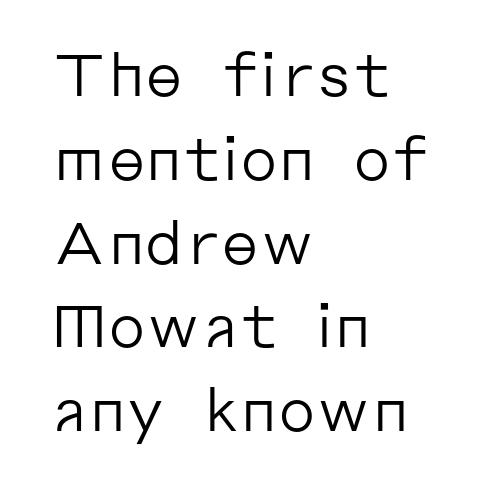
{"serif": "no", "italic": "no", "bold": "no", "weight": "regular", "width": "normal", "stroke_contrast": "low", "x_height": "medium", "monospaced": "no", "underline": "no", "align": "left", "line_spacing": "normal", "line_spacing_ratio": 1.42, "letter_spacing": "normal", "letter_spacing_em": 0.0, "glyph_px": 59}
